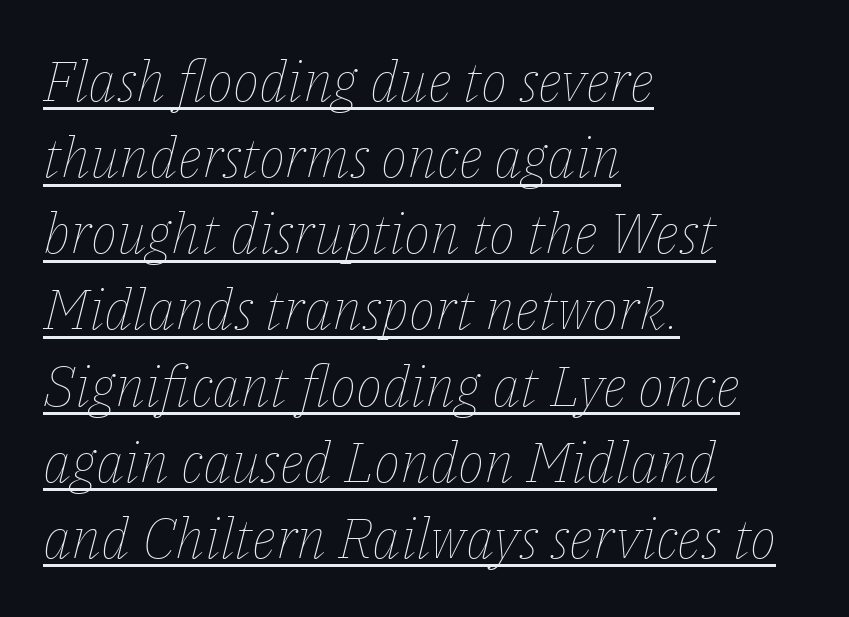
{"italic": "yes", "lean": "right", "slant_degrees": 14, "bold": "no", "weight": "thin", "width": "normal", "stroke_contrast": "low", "x_height": "medium", "monospaced": "no", "underline": "yes", "align": "left", "line_spacing": "normal", "line_spacing_ratio": 1.36, "letter_spacing": "normal", "letter_spacing_em": 0.0, "glyph_px": 56}
